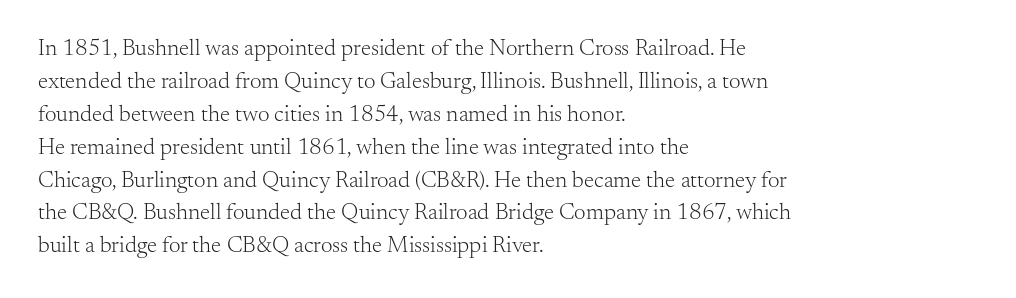
{"italic": "no", "bold": "no", "underline": "no", "align": "left", "line_spacing": "normal", "line_spacing_ratio": 1.43, "letter_spacing": "normal", "letter_spacing_em": 0.0, "glyph_px": 23}
